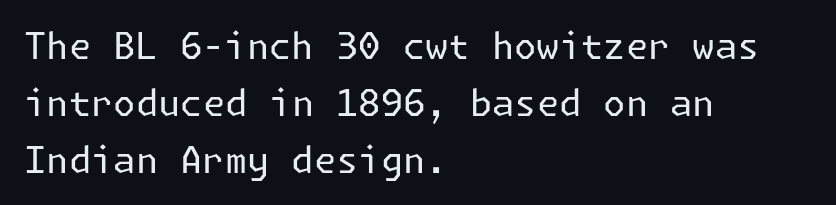
The space directly below the letters is spotless. The face used here is a sans, in the tradition of grotesques and geometrics. How would I describe the line gaps? Plain and ordinary. The letters stand straight up with perfectly vertical stems. The font sits on the lighter half of the weight spectrum, regular included. Default kerning and tracking; the words read as compact shapes.
